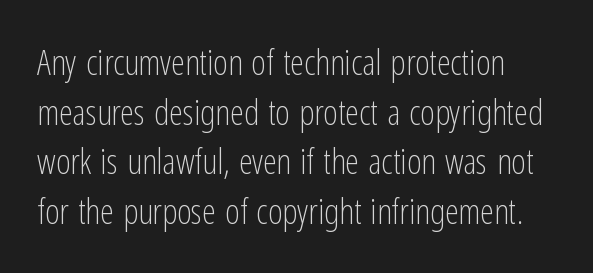
Here the glyphs are tracked normally, forming tight word shapes. When letters stand straight like this, we call the style roman or upright. The face used here is proportionally spaced, like ordinary book or web type. Each stroke keeps to a modest, everyday thickness or less. The rendering uses a moderate line-height, typical for paragraphs. A clean baseline with only descenders dipping below it.
